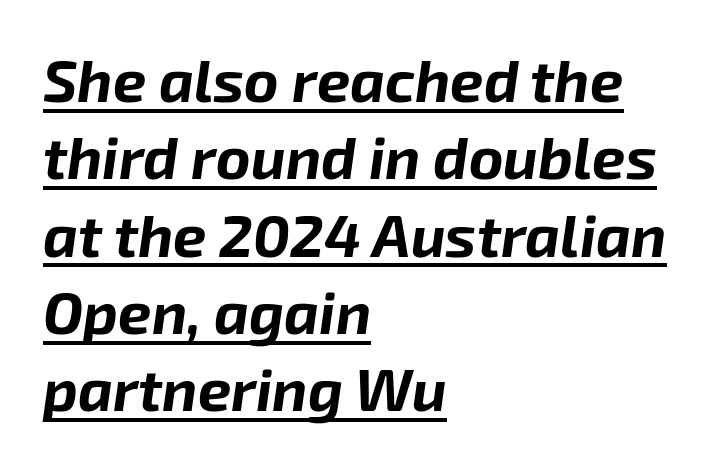
Q: Is the text bold? A: Yes.
Q: Is the text italic (slanted)? A: Yes, it leans right by about 8 degrees.
Q: Is the text underlined? A: Yes.
Q: How is the paragraph aligned? A: Left-aligned.
Q: Is the spacing between letters normal or unusually wide? A: Normal.
Q: Is the spacing between lines tight, normal or loose? A: Normal.
Q: Width (condensed, normal, or wide)? A: Normal.
Q: Stroke contrast? A: Low.
Q: x-height? A: Medium.
Q: Monospaced? A: No.
